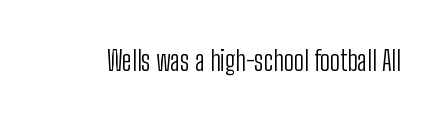
{"italic": "no", "bold": "no", "underline": "no", "letter_spacing": "normal", "letter_spacing_em": 0.0, "glyph_px": 27}
